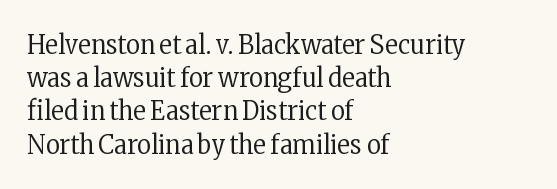
The zone under the glyphs is completely vacant. The passage is arranged the way most books set body copy — flush left. The type sits square on the baseline with zero lean. Weight: in the light-to-regular range. In terms of letterspacing, this is plain default setting.
